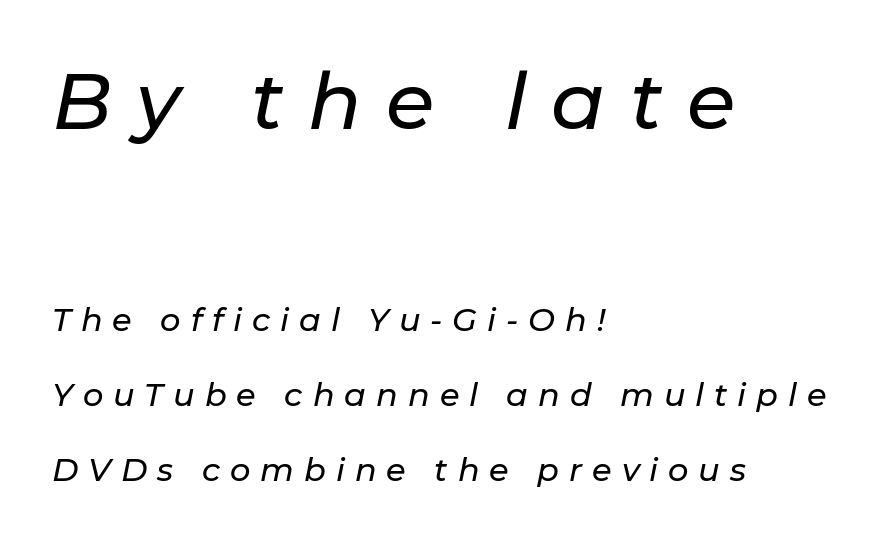
{"italic": "yes", "lean": "right", "slant_degrees": 11, "width": "normal", "stroke_contrast": "low", "x_height": "medium", "monospaced": "no", "underline": "no", "align": "left", "line_spacing": "loose", "line_spacing_ratio": 2.34, "letter_spacing": "wide", "letter_spacing_em": 0.31, "larger_block": "first", "size_ratio": 2.47, "glyph_px": 79}
